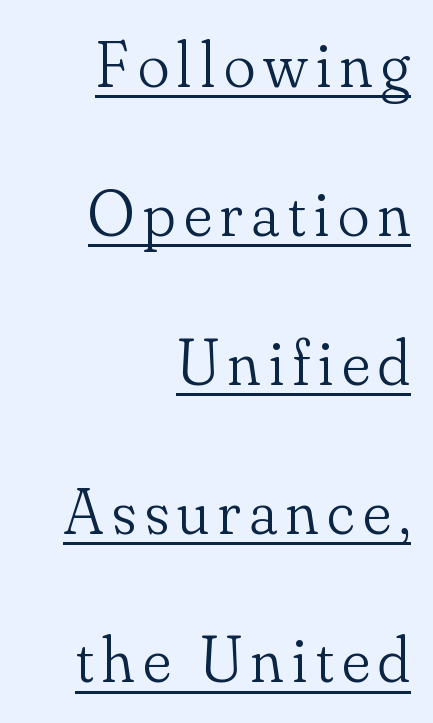
Q: Is the text bold? A: No.
Q: Is the text italic (slanted)? A: No, it is upright.
Q: Is the typeface a serif or a sans-serif typeface? A: Serif.
Q: Is the text underlined? A: Yes.
Q: How is the paragraph aligned? A: Right-aligned.
Q: Is the spacing between lines tight, normal or loose? A: Loose.
Q: Width (condensed, normal, or wide)? A: Normal.
Q: Stroke contrast? A: Low.
Q: x-height? A: Small.
Q: Monospaced? A: No.
